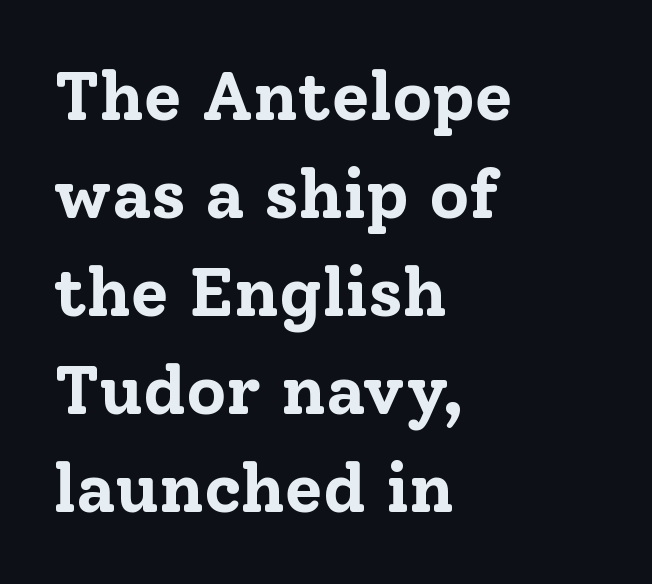
The sample has been set heavy, in full bold. Descender tails drop into unmarked territory. What stands out about the letter spacing? Nothing — it is the standard amount. Every character sits straight up, as roman type does.
